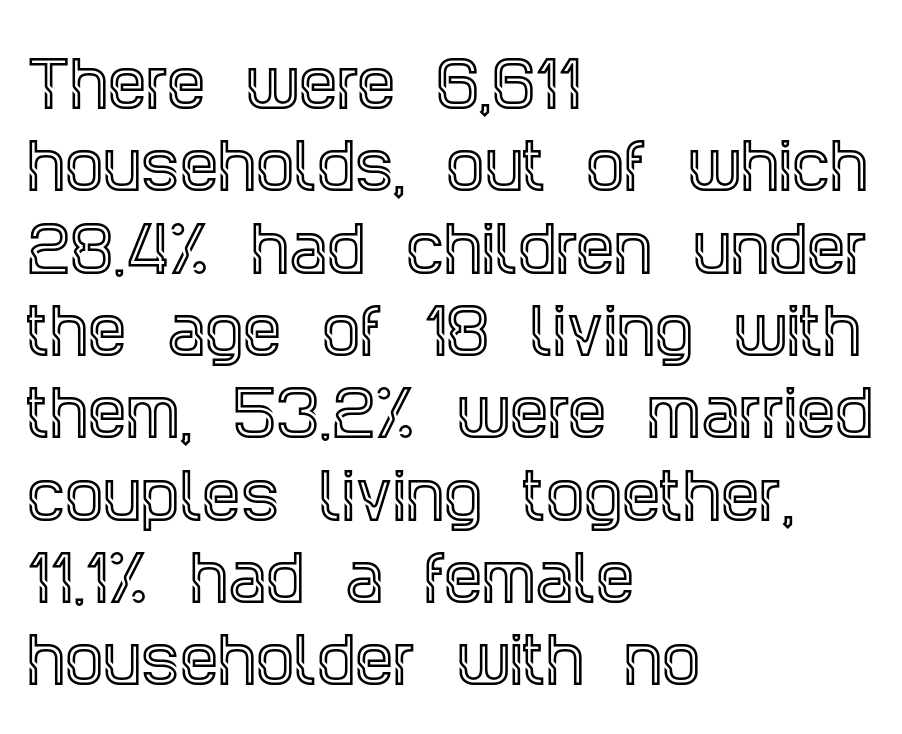
The image shows 61 px condensed serif type, upright; set left-aligned, normal line spacing (1.35x), normal letter spacing, not underlined; a large x-height.
